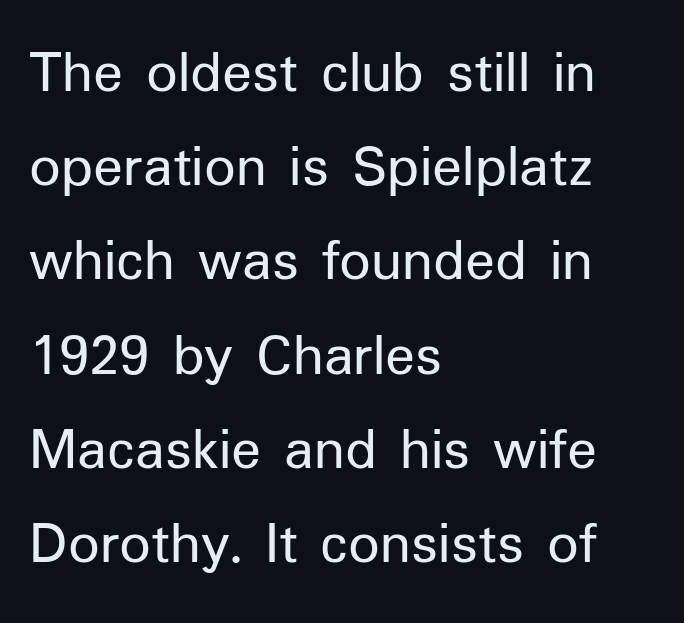
Q: Is the text bold? A: No.
Q: Is the text italic (slanted)? A: No, it is upright.
Q: Is the typeface a serif or a sans-serif typeface? A: Sans-serif.
Q: Is the text underlined? A: No.
Q: How is the paragraph aligned? A: Left-aligned.
Q: Is the spacing between letters normal or unusually wide? A: Normal.
Q: Is the spacing between lines tight, normal or loose? A: Normal.
Q: Width (condensed, normal, or wide)? A: Normal.
Q: Stroke contrast? A: Low.
Q: x-height? A: Medium.
Q: Monospaced? A: No.
